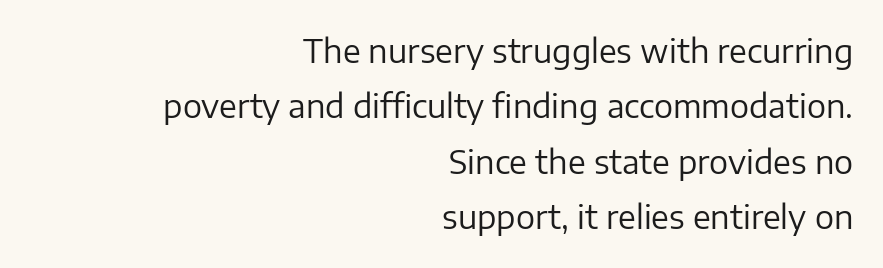
The image shows 32 px regular-weight sans-serif type, upright; set right-aligned, line spacing 1.73x, normal letter spacing, not underlined; low stroke contrast and a medium x-height.
